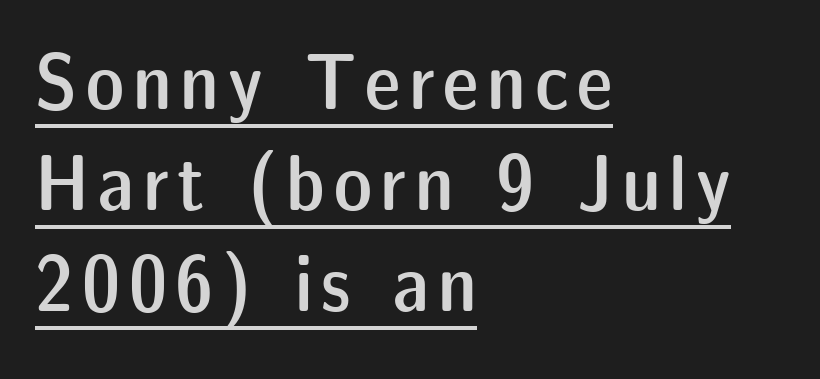
Q: Is the text bold? A: Semi-bold.
Q: Is the text italic (slanted)? A: No, it is upright.
Q: Is the typeface a serif or a sans-serif typeface? A: Sans-serif.
Q: Is the text underlined? A: Yes.
Q: How is the paragraph aligned? A: Left-aligned.
Q: Is the spacing between lines tight, normal or loose? A: Normal.
Q: Width (condensed, normal, or wide)? A: Normal.
Q: Stroke contrast? A: Low.
Q: x-height? A: Medium.
Q: Monospaced? A: No.
